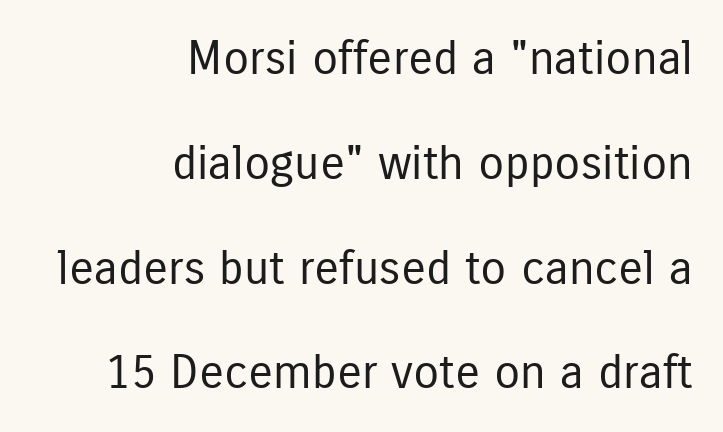
Q: Is the text bold? A: No.
Q: Is the text italic (slanted)? A: No, it is upright.
Q: Is the typeface a serif or a sans-serif typeface? A: Sans-serif.
Q: Is the text underlined? A: No.
Q: How is the paragraph aligned? A: Right-aligned.
Q: Is the spacing between letters normal or unusually wide? A: Normal.
Q: Is the spacing between lines tight, normal or loose? A: Loose.
Q: Width (condensed, normal, or wide)? A: Condensed.
Q: Stroke contrast? A: Low.
Q: x-height? A: Medium.
Q: Monospaced? A: No.
